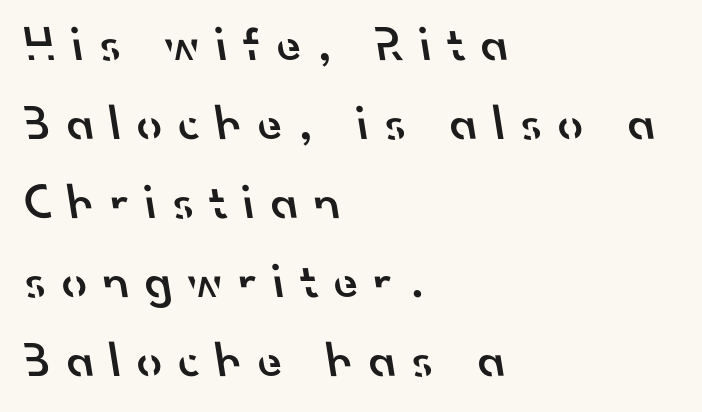
{"serif": "no", "bold": "semi", "weight": "semibold", "width": "normal", "stroke_contrast": "low", "x_height": "small", "monospaced": "no", "underline": "no", "align": "left", "line_spacing": "normal", "line_spacing_ratio": 1.58, "letter_spacing": "wide", "letter_spacing_em": 0.32, "glyph_px": 50}
